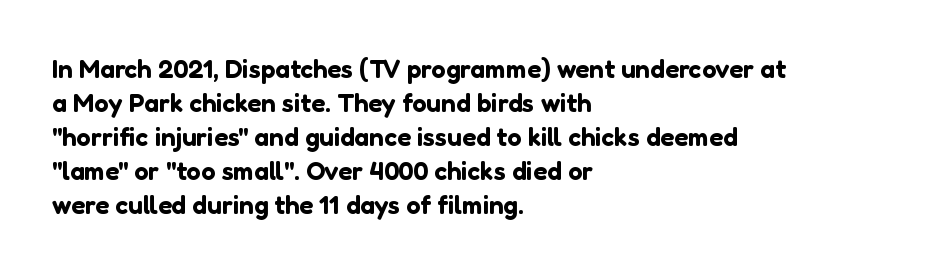
The passage is arranged the way most books set body copy — flush left. This is roman type, the default non-slanted kind. The rows are spaced the way most documents space them. The letterforms sit shoulder to shoulder at normal distance. Honestly, there is no underline to notice here at all.
